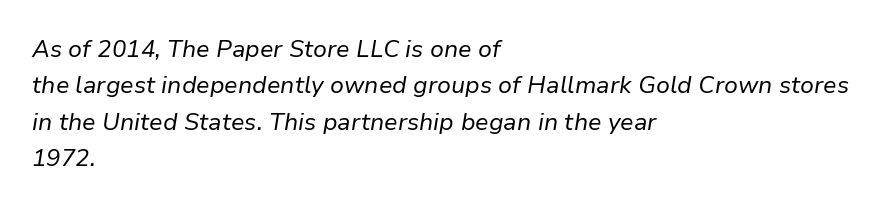
Layout note: lines flush left. In terms of posture, this sample is oblique. The strip under each line holds only bare page. A typesetter would call this leading conventional body-copy spacing.
